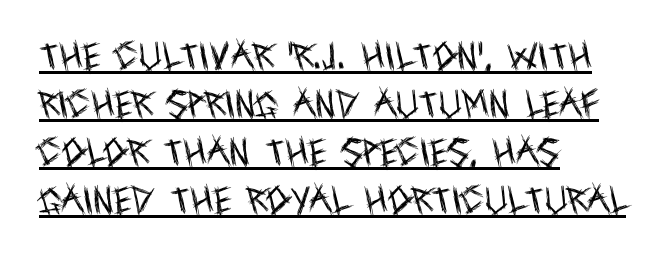
{"serif": "no", "italic": "no", "bold": "no", "weight": "regular", "width": "condensed", "x_height": "large", "monospaced": "no", "underline": "yes", "align": "left", "line_spacing": "normal", "line_spacing_ratio": 1.55, "letter_spacing": "normal", "letter_spacing_em": 0.0, "glyph_px": 31}
